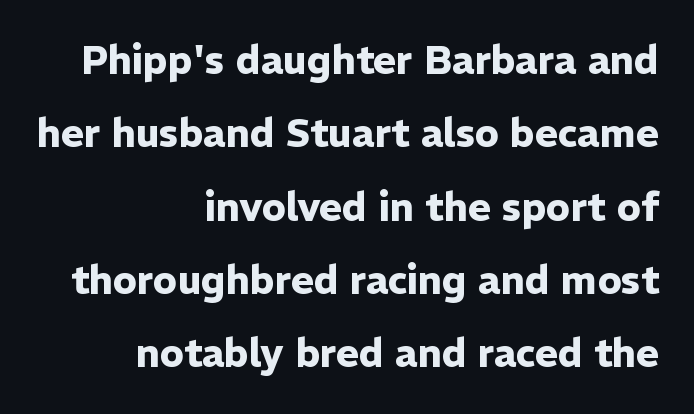
Each glyph is drawn with heavy, bold strokes. You can tell it's not italic because the verticals are truly vertical. These lines are set flush right with a ragged left edge. This sample uses a sans-serif face.
